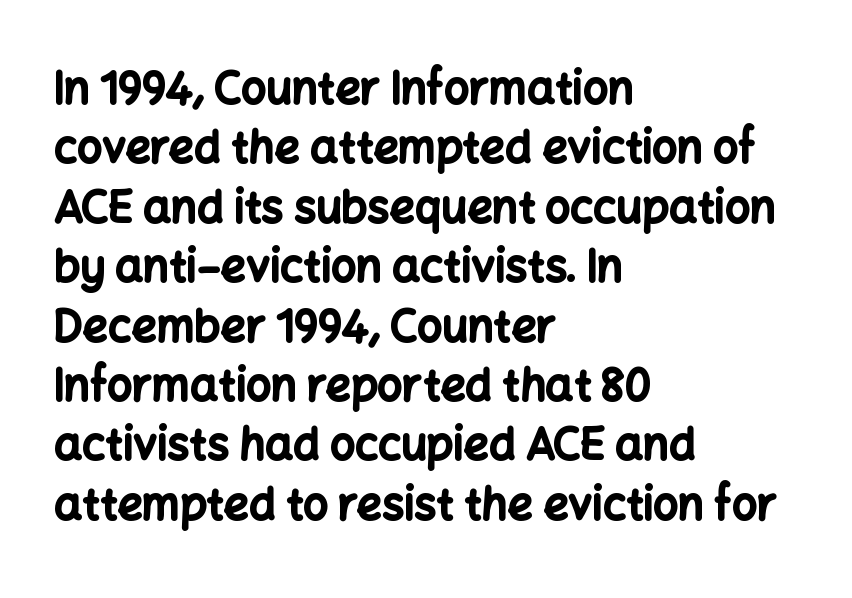
The image shows 44 px bold sans-serif type, upright; set left-aligned, normal line spacing (1.35x), normal letter spacing, not underlined; low stroke contrast and a medium x-height.
